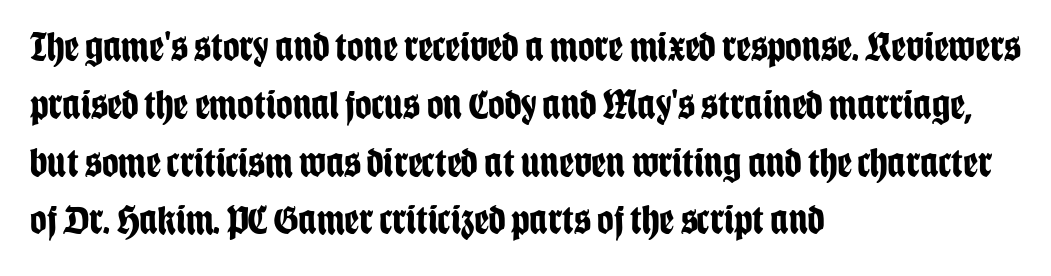
Q: Is the text bold? A: Yes.
Q: Is the text italic (slanted)? A: No, it is upright.
Q: Is the typeface a serif or a sans-serif typeface? A: Sans-serif.
Q: Is the text underlined? A: No.
Q: How is the paragraph aligned? A: Left-aligned.
Q: Is the spacing between letters normal or unusually wide? A: Normal.
Q: Is the spacing between lines tight, normal or loose? A: Normal.
Q: Width (condensed, normal, or wide)? A: Condensed.
Q: Stroke contrast? A: Low.
Q: x-height? A: Large.
Q: Monospaced? A: No.
